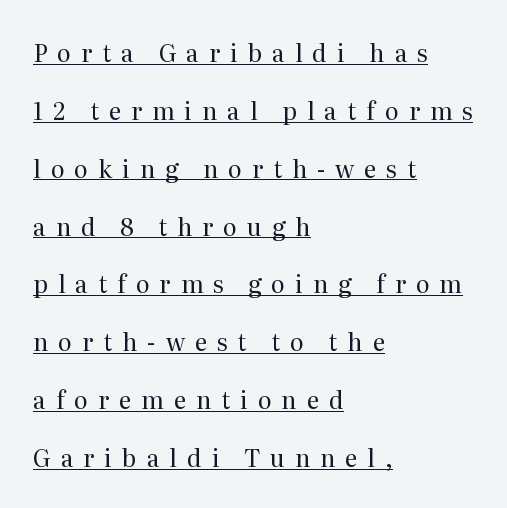
{"italic": "no", "bold": "no", "underline": "yes", "align": "left", "line_spacing": "loose", "line_spacing_ratio": 2.41, "letter_spacing": "wide", "letter_spacing_em": 0.41, "glyph_px": 24}
